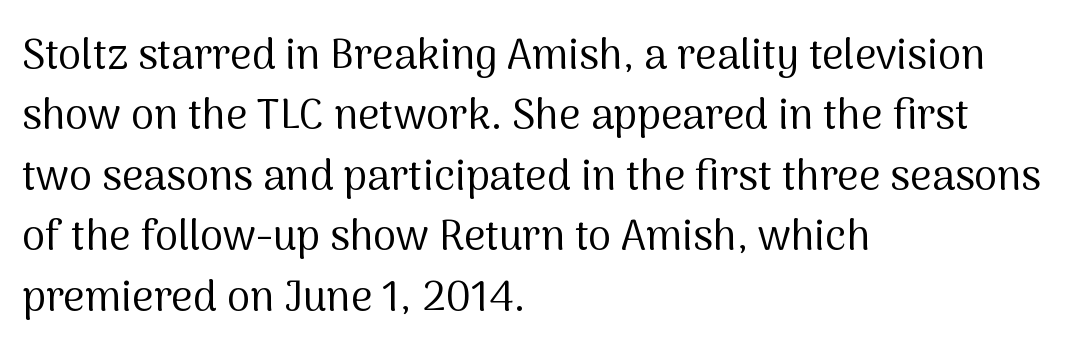
{"serif": "no", "italic": "no", "bold": "no", "weight": "regular", "width": "normal", "stroke_contrast": "medium", "x_height": "medium", "monospaced": "no", "underline": "no", "align": "left", "line_spacing": "normal", "line_spacing_ratio": 1.44, "letter_spacing": "normal", "letter_spacing_em": 0.0, "glyph_px": 42}
